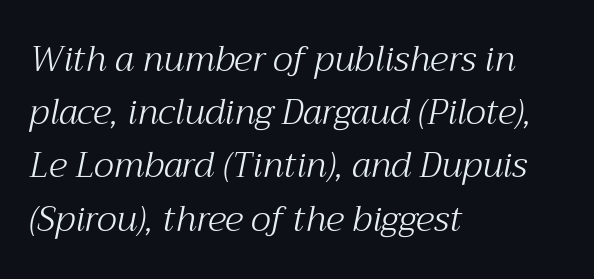
Q: Is the text bold? A: No.
Q: Is the text italic (slanted)? A: Yes, it leans right by about 12 degrees.
Q: Is the typeface a serif or a sans-serif typeface? A: Serif.
Q: Is the text underlined? A: No.
Q: How is the paragraph aligned? A: Left-aligned.
Q: Is the spacing between letters normal or unusually wide? A: Normal.
Q: Is the spacing between lines tight, normal or loose? A: Normal.
Q: Width (condensed, normal, or wide)? A: Normal.
Q: Stroke contrast? A: Medium.
Q: x-height? A: Medium.
Q: Monospaced? A: No.
